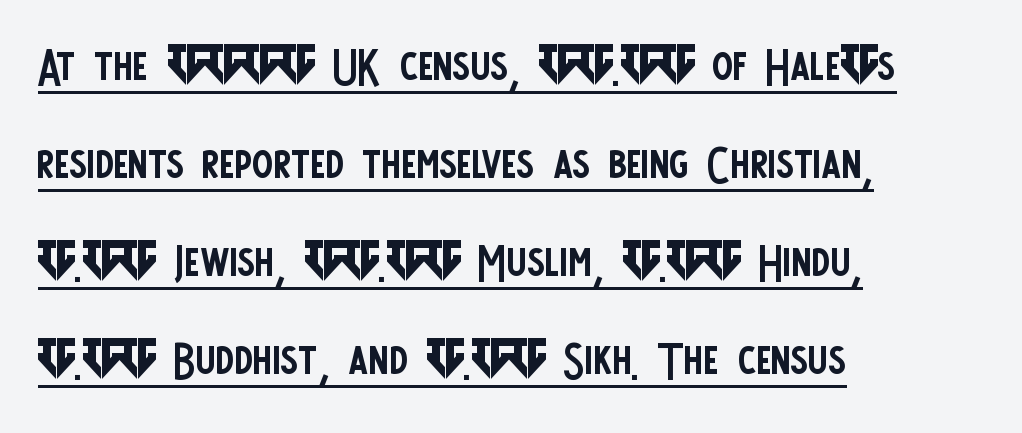
{"serif": "no", "italic": "no", "bold": "no", "weight": "regular", "width": "condensed", "stroke_contrast": "low", "x_height": "large", "monospaced": "no", "underline": "yes", "align": "left", "line_spacing": "normal", "line_spacing_ratio": 1.58, "letter_spacing": "normal", "letter_spacing_em": 0.0, "glyph_px": 62}
